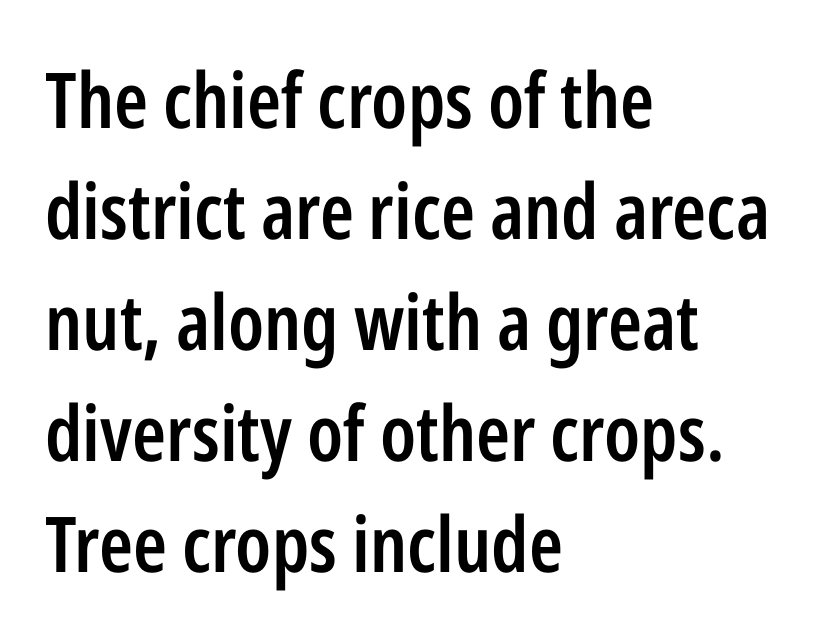
The image shows 77 px semibold, condensed sans-serif type, upright; set left-aligned, normal line spacing (1.44x), normal letter spacing, not underlined; low stroke contrast and a medium x-height.
